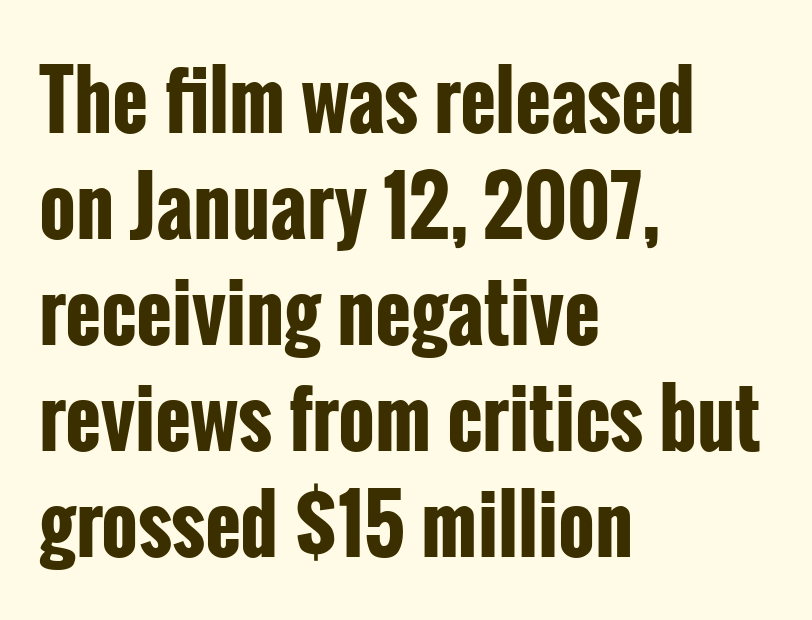
The rag falls on the right side of this text block. This rendering features lettering with no underline. Pretty heavy lettering here — definitely bold. The letters advance in unequal steps, a hallmark of proportional type.
